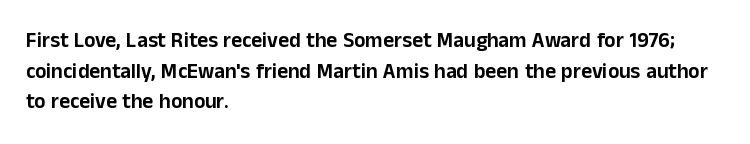
{"italic": "no", "underline": "no", "align": "left", "line_spacing": "normal", "line_spacing_ratio": 1.46, "letter_spacing": "normal", "letter_spacing_em": 0.0, "glyph_px": 21}
